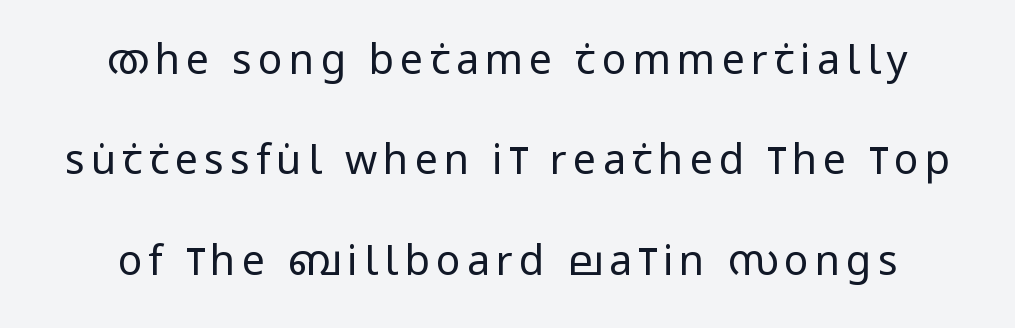
The image shows 41 px regular-weight, condensed sans-serif type, upright; set centered, loose line spacing (2.45x), not underlined; low stroke contrast and a large x-height.
